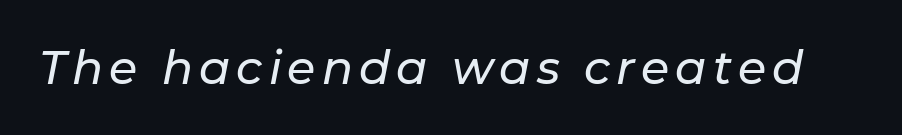
The image shows 46 px text type, italic (leaning right); set not underlined; low stroke contrast and a medium x-height.
